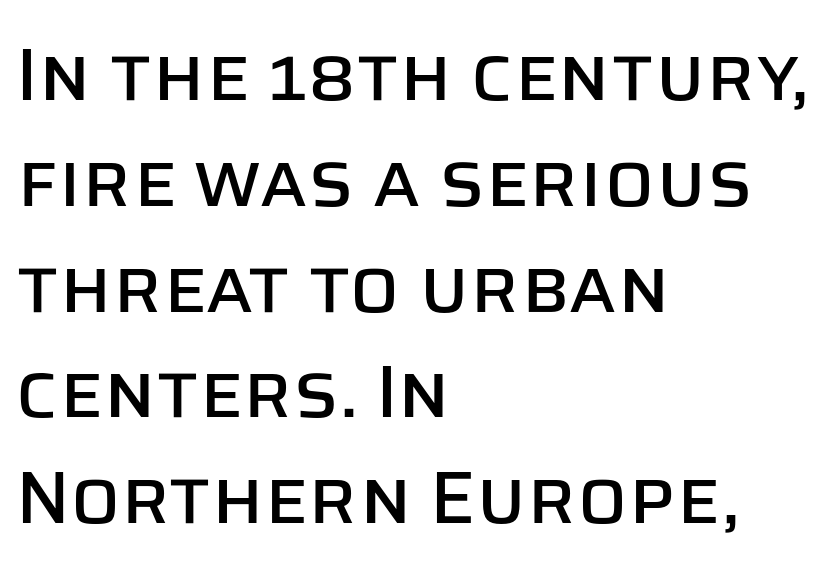
These lines are set flush left with a ragged right edge. The baseline area is clear. Posture: upright roman. Serif or sans? Sans — the stroke terminals are bare.
